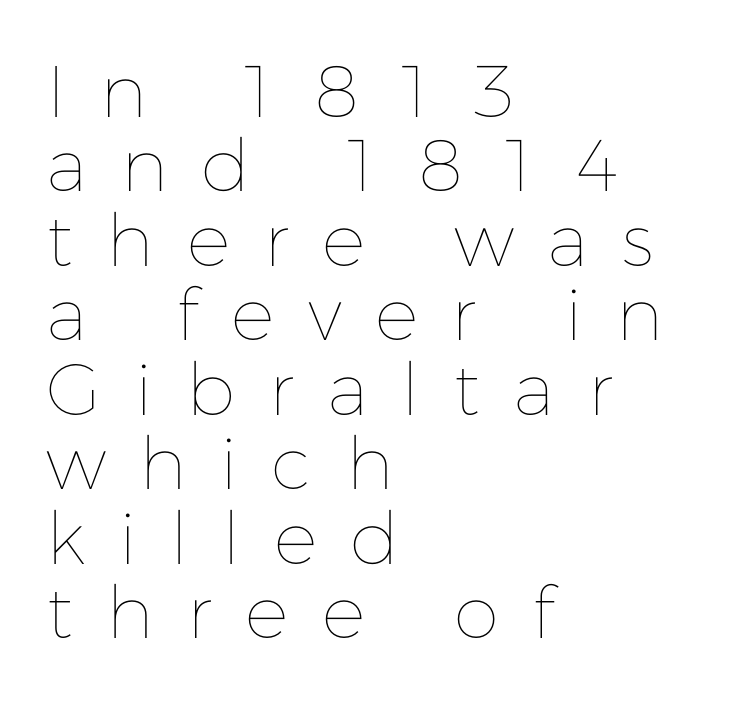
Q: Is the text bold? A: No.
Q: Is the text italic (slanted)? A: No, it is upright.
Q: Is the text underlined? A: No.
Q: How is the paragraph aligned? A: Left-aligned.
Q: Is the spacing between letters normal or unusually wide? A: Unusually wide.
Q: Is the spacing between lines tight, normal or loose? A: Tight.
Q: Width (condensed, normal, or wide)? A: Normal.
Q: Stroke contrast? A: Low.
Q: x-height? A: Medium.
Q: Monospaced? A: No.
